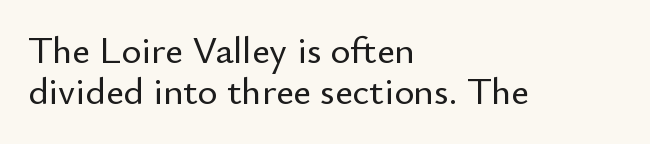
The image shows 38 px sans-serif type, upright; set left-aligned, tight line spacing (1.09x), normal letter spacing, not underlined; low stroke contrast and a small x-height.
